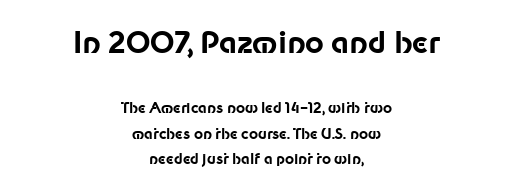
Q: Is the text bold? A: Yes.
Q: Is the text italic (slanted)? A: No, it is upright.
Q: Is the typeface a serif or a sans-serif typeface? A: Sans-serif.
Q: Is the text underlined? A: No.
Q: How is the paragraph aligned? A: Centered.
Q: Is the spacing between letters normal or unusually wide? A: Normal.
Q: Which block of text is set in a larger size, the first (top) or the second (bottom)? A: The first (top) one.
Q: Width (condensed, normal, or wide)? A: Normal.
Q: Stroke contrast? A: Low.
Q: x-height? A: Medium.
Q: Monospaced? A: No.
